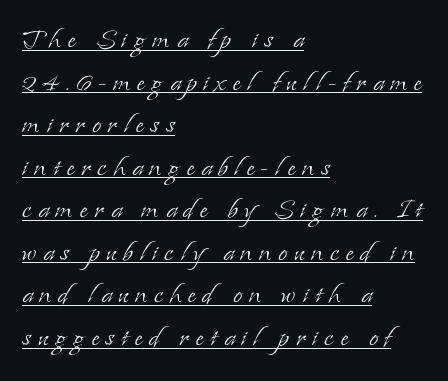
The image shows 33 px light serif type; set left-aligned, normal line spacing (1.29x), unusually wide letter spacing (+0.2 em), underlined; low stroke contrast and a small x-height.
